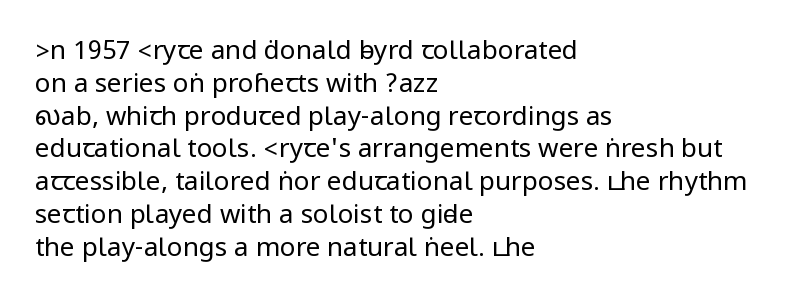
The image shows 26 px text type, upright; set left-aligned, normal line spacing (1.26x), normal letter spacing, not underlined.
